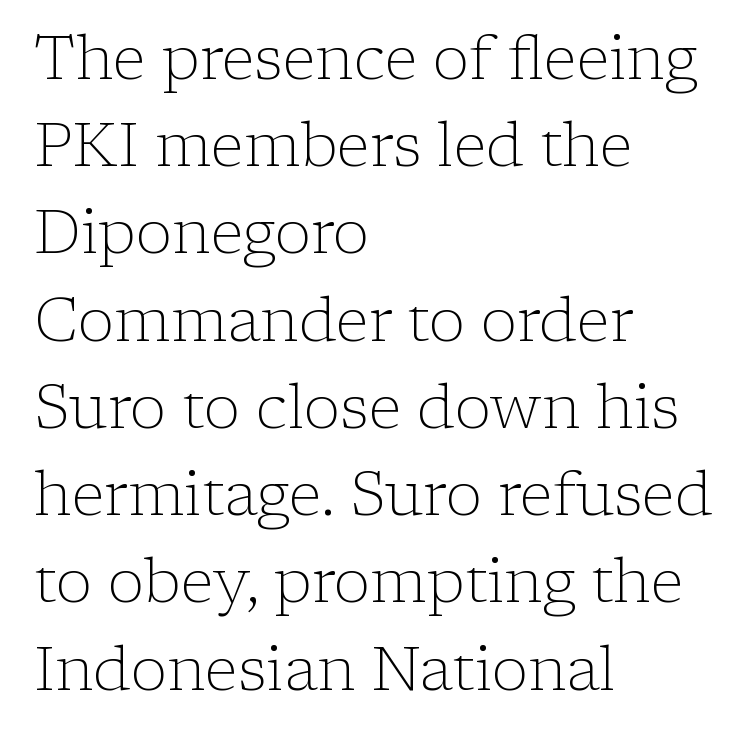
Letters have the restrained weight of plain body copy at most. Honestly, the row spacing looks completely unremarkable. Notice how the passage keeps a crisp vertical edge on the left only. The space beneath each line is pristine and unruled. Is the letter spacing exaggerated? No — it looks like the ordinary default. Italic? Not at all — the glyphs are vertical.
